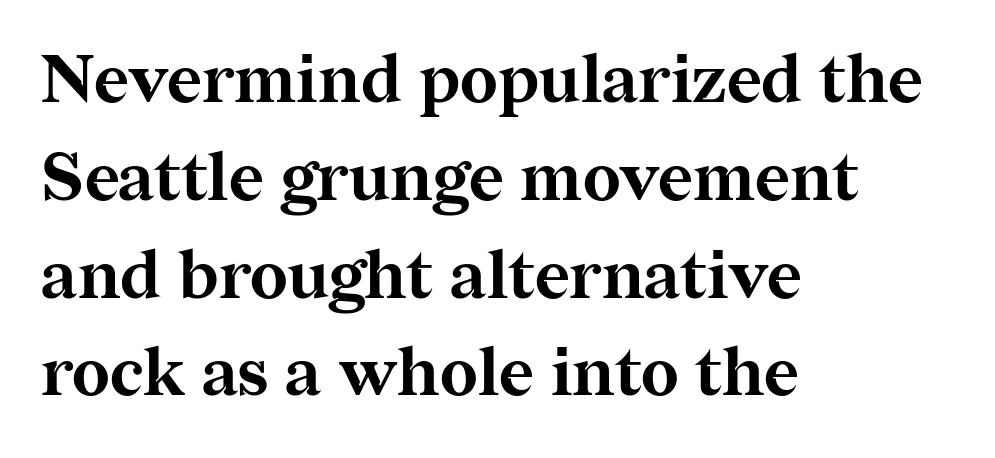
Is this a fixed-width face? No — the glyphs have proportional, varying widths. Weight: bold. The foot of each line stays bare and open. Horizontal alignment here is leftward, the default for most running prose. Vertical strokes here are truly vertical.
